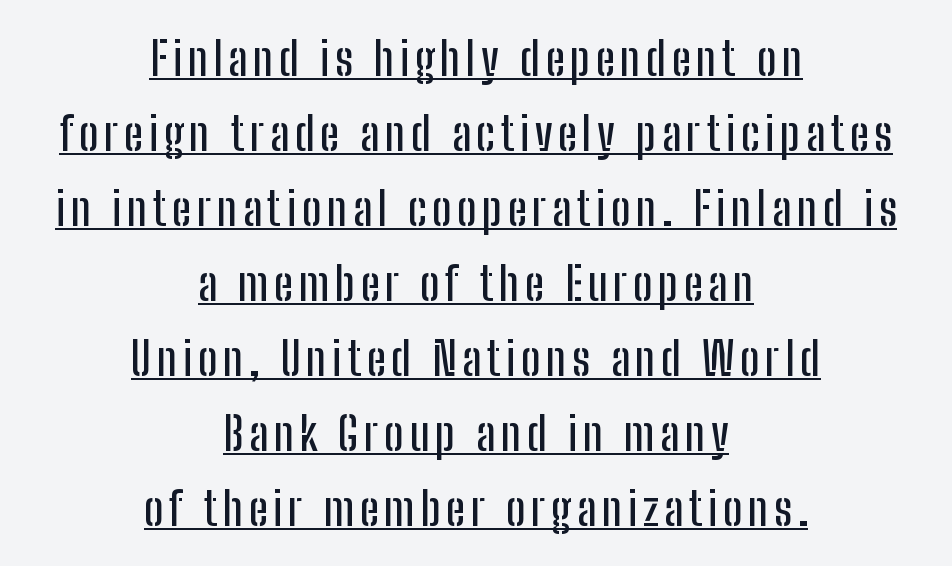
Centered paragraph, ragged on both sides. No feet cap the strokes, marking this as sans-serif type. Character widths vary here, with narrow letters taking less room than wide ones. The rows are spaced the way most documents space them. Underline: present. Style check: upright.
